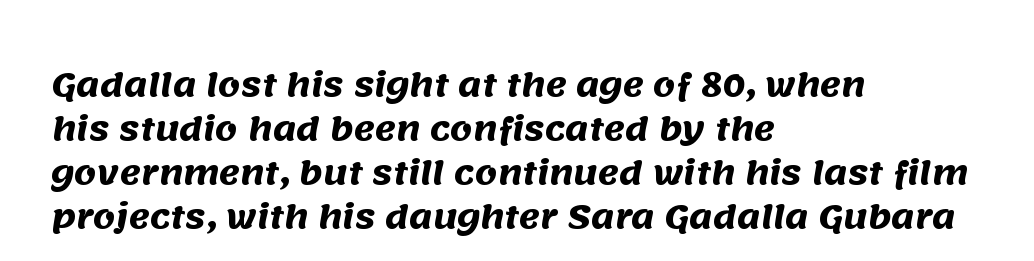
The lines sit at an ordinary, default distance from one another. Strong, thick strokes mark this as bold type. The letterforms sit shoulder to shoulder at normal distance. Only glyphs here, with clear space below each row.
